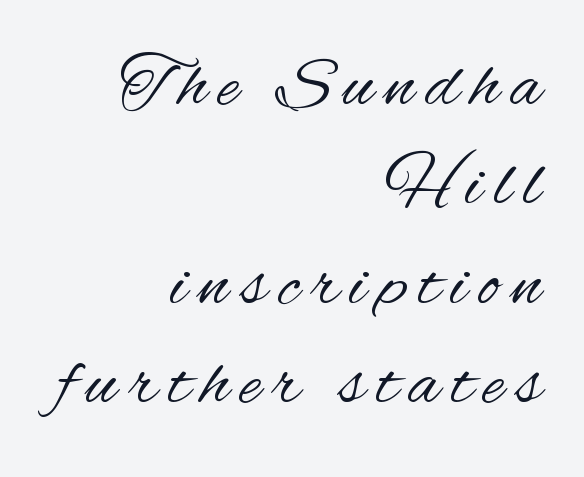
The image shows 73 px regular-weight, condensed sans-serif type; set right-aligned, normal line spacing (1.36x), not underlined; medium stroke contrast and a small x-height.
